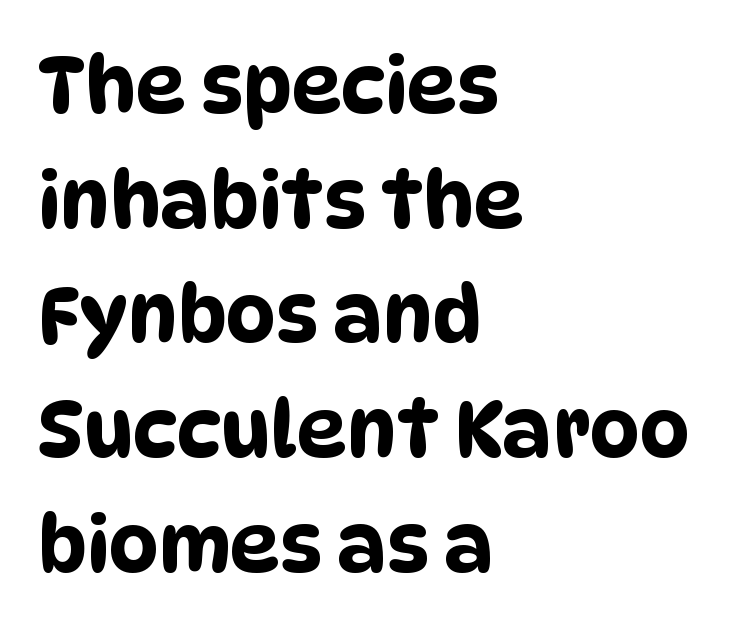
Successive baselines arrive at the customary interval. Unmarked baselines from the first word to the last. The lines are quadded left. Note the varied advance widths — an 'i' is clearly narrower than an 'm'. Serif or sans? Sans — the stroke terminals are bare. How are the letters spaced? Ordinarily, with no added tracking.
